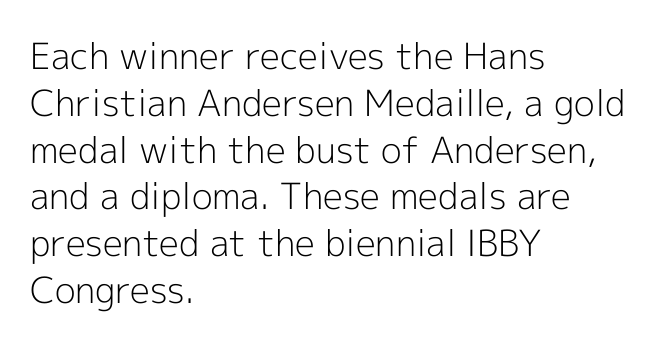
{"serif": "no", "italic": "no", "bold": "no", "weight": "light", "width": "normal", "x_height": "medium", "monospaced": "no", "underline": "no", "align": "left", "line_spacing": "normal", "line_spacing_ratio": 1.3, "letter_spacing": "normal", "letter_spacing_em": 0.0, "glyph_px": 36}
